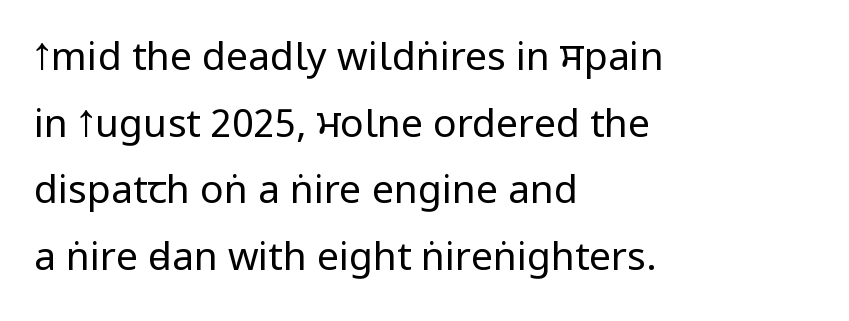
The image shows 39 px regular-weight, condensed sans-serif type, upright; set left-aligned, line spacing 1.71x, normal letter spacing, not underlined; low stroke contrast and a large x-height.
